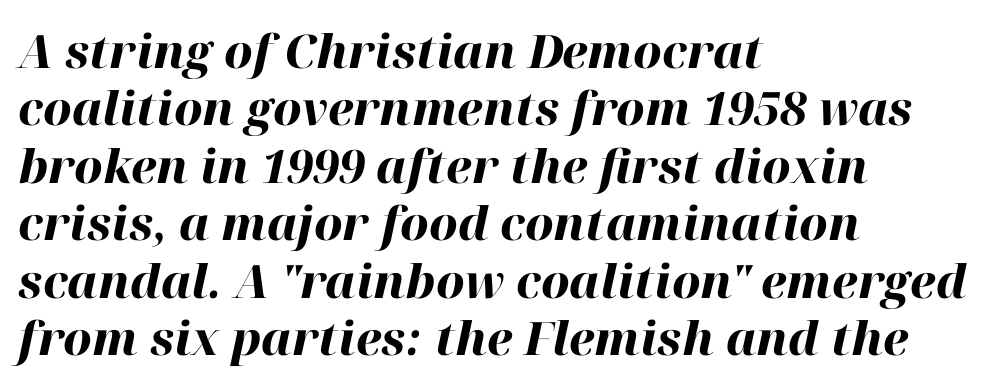
Q: Is the text bold? A: Yes.
Q: Is the text italic (slanted)? A: Yes, it leans right by about 12 degrees.
Q: Is the text underlined? A: No.
Q: How is the paragraph aligned? A: Left-aligned.
Q: Is the spacing between letters normal or unusually wide? A: Normal.
Q: Is the spacing between lines tight, normal or loose? A: Normal.
Q: Width (condensed, normal, or wide)? A: Normal.
Q: Stroke contrast? A: High.
Q: x-height? A: Medium.
Q: Monospaced? A: No.
